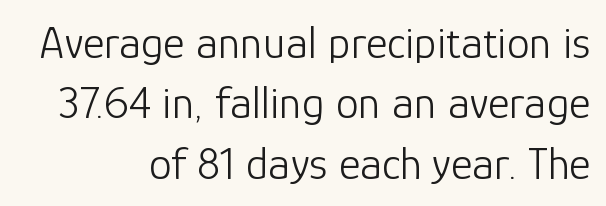
{"serif": "no", "italic": "no", "bold": "no", "weight": "light", "width": "normal", "stroke_contrast": "low", "x_height": "medium", "monospaced": "no", "underline": "no", "align": "right", "line_spacing": "normal", "line_spacing_ratio": 1.31, "letter_spacing": "normal", "letter_spacing_em": 0.0, "glyph_px": 46}
